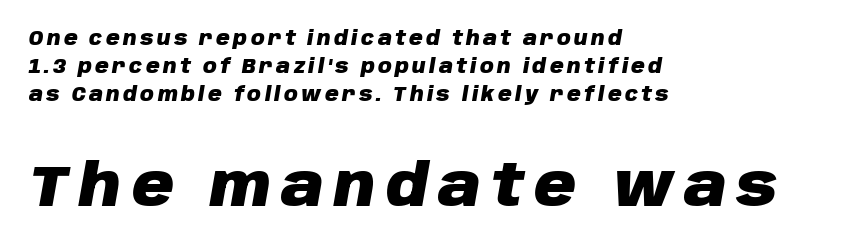
Spacing verdict: proportional, widths tailored to each character. This sample keeps an unexceptional amount of space between lines. Every letter is thick-stroked: bold, no question. Look at the glyph heights: the lower group is clearly the bigger setting. The font's italic variant was chosen for this text. The ragged edge is on the right, which tells us the setting is flush left.
